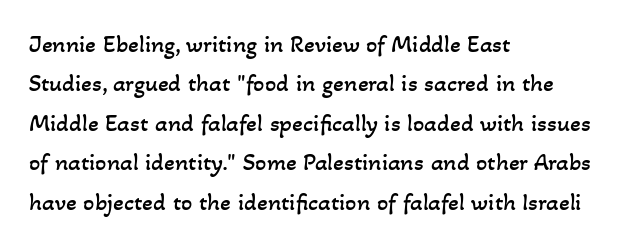
Descenders are the only things crossing below the line. Unbolded letterforms with no extra heft. The rows are spaced the way most documents space them. Where is the straight margin? On the left.
